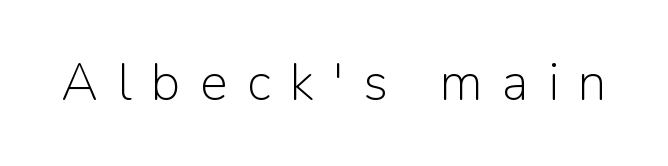
These lines are composed in type without serifs. Character widths vary here, with narrow letters taking less room than wide ones. The font sits on the lighter half of the weight spectrum, regular included. Words float on clear page, feet unadorned.
